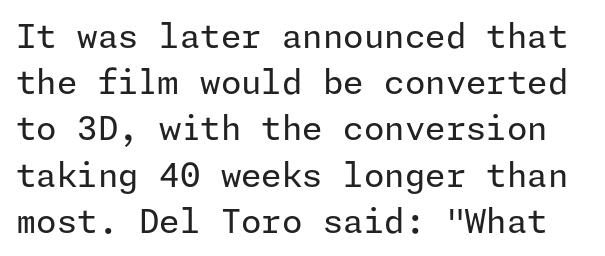
{"serif": "no", "italic": "no", "bold": "no", "weight": "regular", "width": "normal", "stroke_contrast": "low", "x_height": "medium", "underline": "no", "line_spacing": "normal", "line_spacing_ratio": 1.4, "letter_spacing": "normal", "letter_spacing_em": 0.0, "glyph_px": 33}
